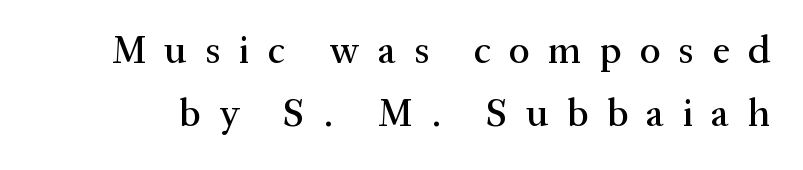
{"serif": "yes", "italic": "no", "width": "normal", "stroke_contrast": "medium", "x_height": "medium", "monospaced": "no", "underline": "no", "line_spacing": "normal", "line_spacing_ratio": 1.62, "letter_spacing": "wide", "letter_spacing_em": 0.47, "glyph_px": 39}
